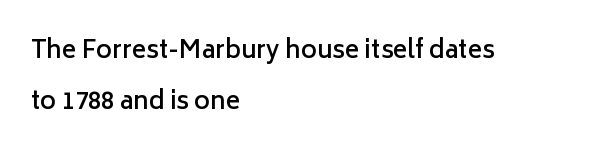
Honestly, the letter spacing is just normal — you wouldn't notice it. These lines are set flush left with a ragged right edge. Firm but not heavy-handed strokes: this text is semibold. Is there much room between lines? Yes — plenty of vertical air separates them. Quick note: not italic, upright.
